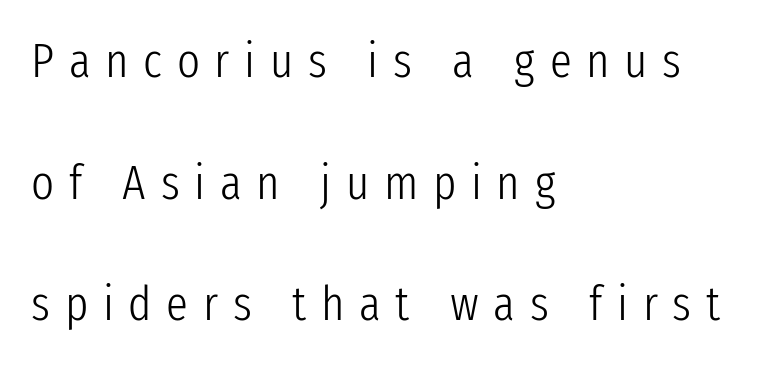
{"serif": "no", "italic": "no", "bold": "no", "weight": "light", "width": "condensed", "stroke_contrast": "low", "x_height": "medium", "monospaced": "no", "underline": "no", "align": "left", "line_spacing": "loose", "line_spacing_ratio": 2.48, "letter_spacing": "wide", "letter_spacing_em": 0.3, "glyph_px": 49}
